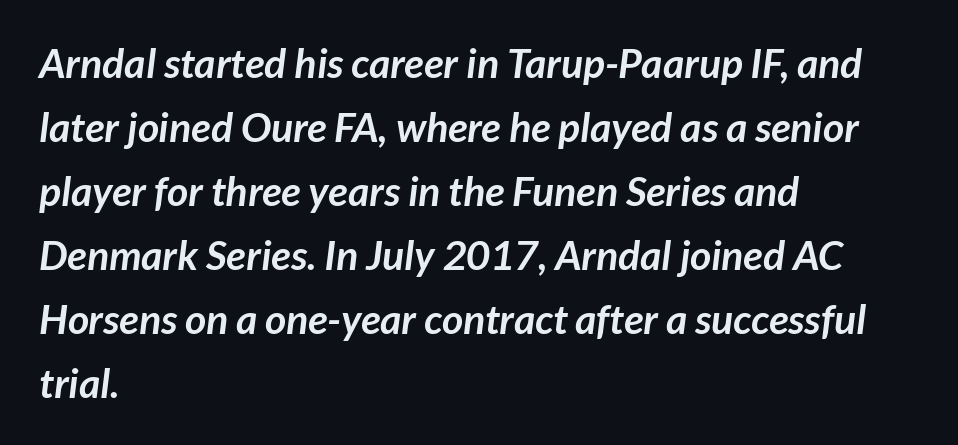
{"serif": "no", "bold": "yes", "weight": "semibold", "width": "normal", "stroke_contrast": "low", "x_height": "medium", "monospaced": "no", "underline": "no", "align": "left", "line_spacing": "normal", "line_spacing_ratio": 1.56, "letter_spacing": "normal", "letter_spacing_em": 0.0, "glyph_px": 41}
